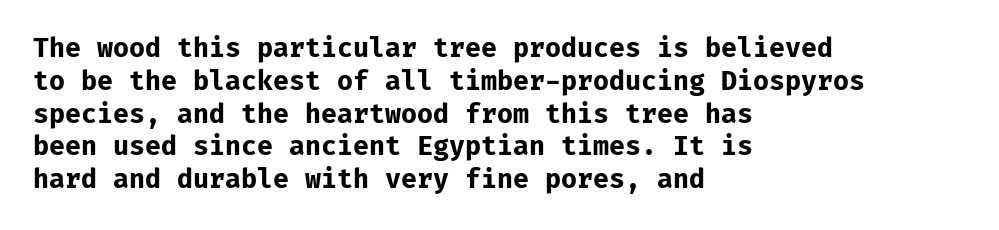
The image shows 26 px bold type, upright; set left-aligned, normal line spacing (1.26x), normal letter spacing, not underlined.
